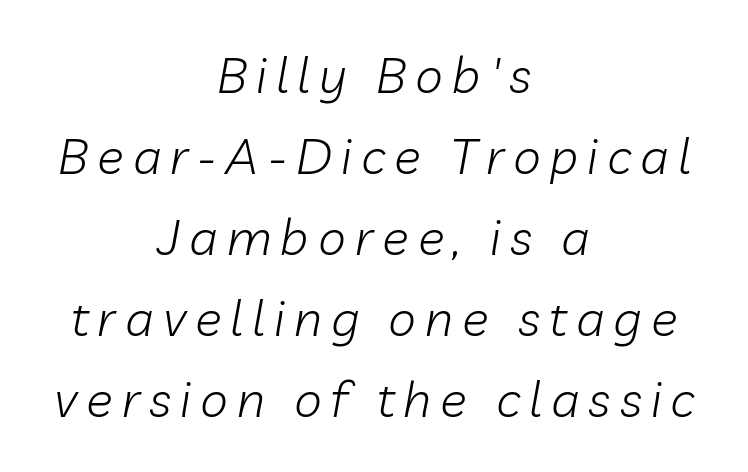
Q: Is the text bold? A: No.
Q: Is the text italic (slanted)? A: Yes, it leans right by about 10 degrees.
Q: Is the text underlined? A: No.
Q: How is the paragraph aligned? A: Centered.
Q: Is the spacing between lines tight, normal or loose? A: Normal.
Q: Width (condensed, normal, or wide)? A: Normal.
Q: Stroke contrast? A: Low.
Q: x-height? A: Medium.
Q: Monospaced? A: No.
